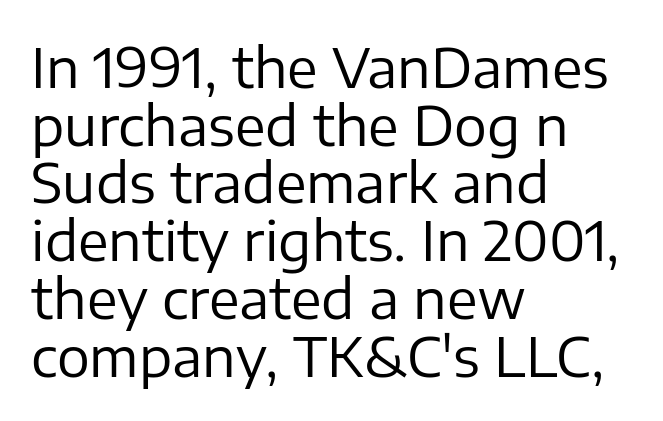
This block would grow much taller if given ordinary leading; it's compressed now. The strokes carry an ordinary text weight at most. The letters advance in unequal steps, a hallmark of proportional type. Posture: upright roman. These lines keep a tight, regular rhythm from letter to letter.
